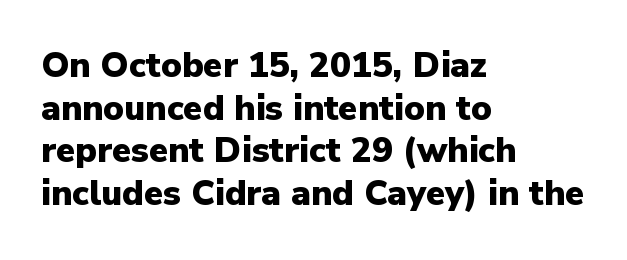
Think of a printed novel: that variable character pitch is what you see here. Descenders are the only things crossing below the line. Teacher's note: observe the even left margin — that is flush-left alignment. A typesetter would call this zero additional tracking. The glyphs have the mass of a bold cut. No feet cap the strokes, marking this as sans-serif type.
